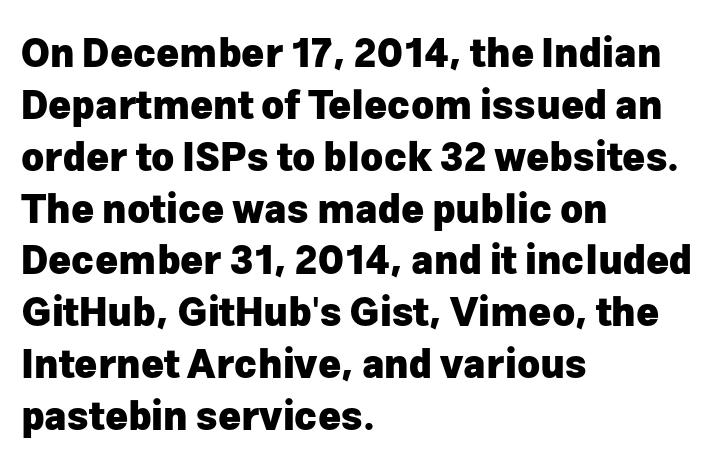
{"serif": "no", "italic": "no", "bold": "yes", "weight": "heavy", "width": "normal", "stroke_contrast": "low", "x_height": "medium", "monospaced": "no", "underline": "no", "align": "left", "line_spacing": "normal", "line_spacing_ratio": 1.33, "letter_spacing": "normal", "letter_spacing_em": 0.0, "glyph_px": 39}
